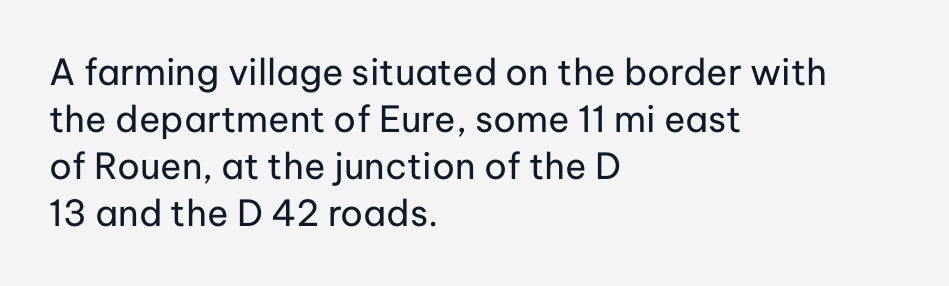
The image shows 36 px regular-weight sans-serif type, upright; set left-aligned, normal line spacing (1.31x), normal letter spacing, not underlined; low stroke contrast and a medium x-height.
